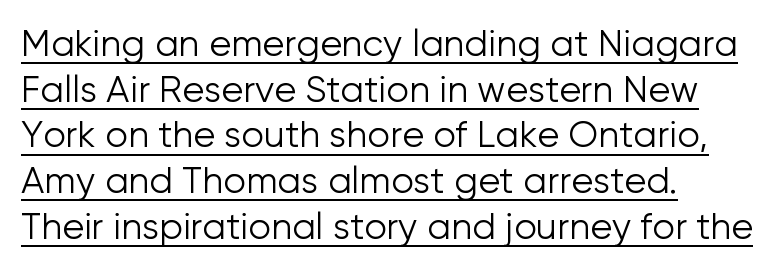
The image shows 36 px light sans-serif type, upright; set left-aligned, normal line spacing (1.27x), normal letter spacing, underlined; low stroke contrast and a medium x-height.
